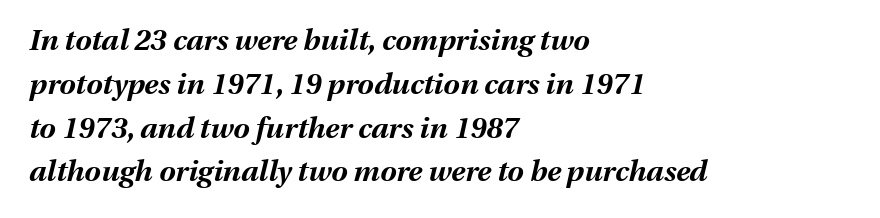
There is no visible air inserted between adjacent glyphs. In terms of weight, the rendering is a true, heavy bold. The lines sit at an ordinary, default distance from one another. Character widths vary here, with narrow letters taking less room than wide ones. Check the space under the baseline: it is left empty.
